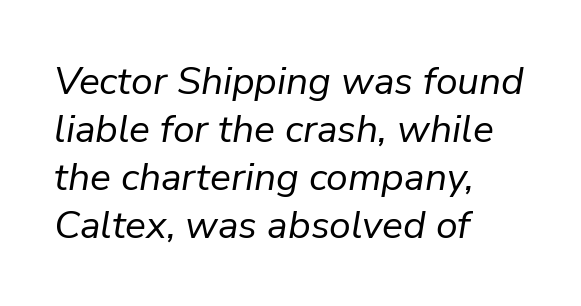
{"italic": "yes", "lean": "right", "slant_degrees": 9, "bold": "no", "weight": "regular", "width": "normal", "stroke_contrast": "low", "x_height": "medium", "monospaced": "no", "underline": "no", "align": "left", "line_spacing_ratio": 1.23, "letter_spacing": "normal", "letter_spacing_em": 0.0, "glyph_px": 39}
